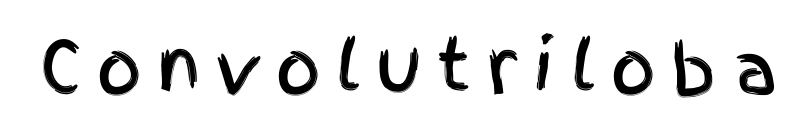
Q: Is the text italic (slanted)? A: No, it is upright.
Q: Is the typeface a serif or a sans-serif typeface? A: Sans-serif.
Q: Is the text underlined? A: No.
Q: Is the spacing between letters normal or unusually wide? A: Unusually wide.
Q: Width (condensed, normal, or wide)? A: Condensed.
Q: x-height? A: Large.
Q: Monospaced? A: No.
